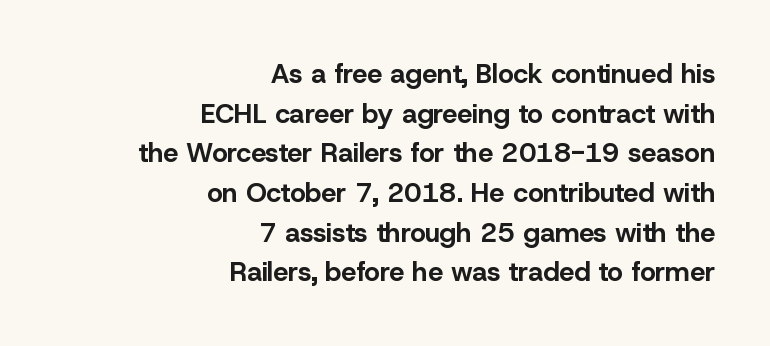
If you measured baseline to baseline, you'd find a middling distance. A typesetter would mark this as roman, not italic. Descenders are the only things crossing below the line. Weight check: bold — yes, fully. Letter spacing: default.
